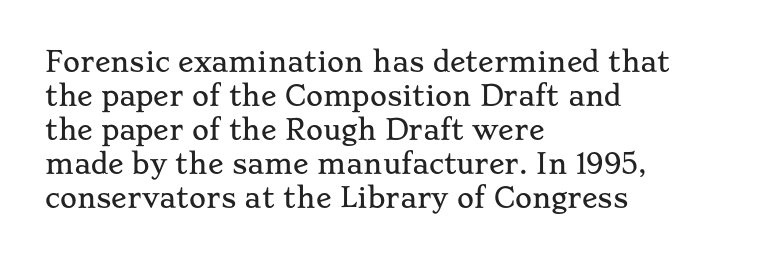
The image shows 26 px text type, upright; set left-aligned, normal line spacing (1.31x), normal letter spacing, not underlined.
